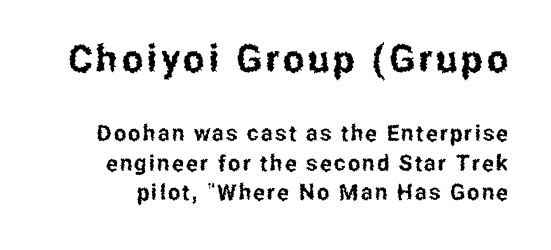
Q: Is the text italic (slanted)? A: No, it is upright.
Q: Is the typeface a serif or a sans-serif typeface? A: Sans-serif.
Q: Is the text underlined? A: No.
Q: Is the spacing between lines tight, normal or loose? A: Normal.
Q: Which block of text is set in a larger size, the first (top) or the second (bottom)? A: The first (top) one.
Q: Width (condensed, normal, or wide)? A: Condensed.
Q: Stroke contrast? A: Low.
Q: x-height? A: Medium.
Q: Monospaced? A: No.
